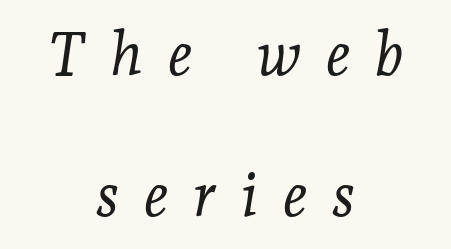
The image shows 60 px light serif type, italic (leaning right); set centered, loose line spacing (2.35x), unusually wide letter spacing (+0.42 em), not underlined; low stroke contrast and a medium x-height.
